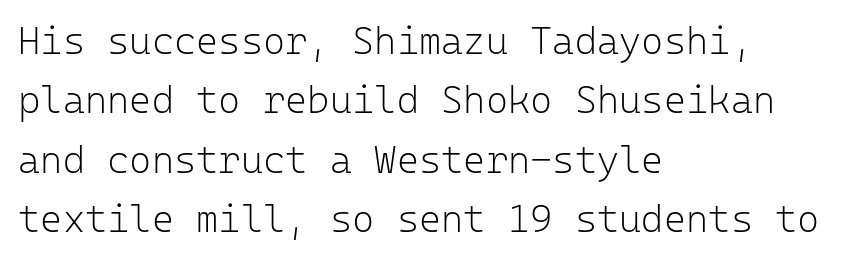
The glyphs in this specimen are sans serif. Layout note: lines flush left. Each row of text sits above clean, open space. Posture: upright roman. No extra tracking has been applied to these lines.
